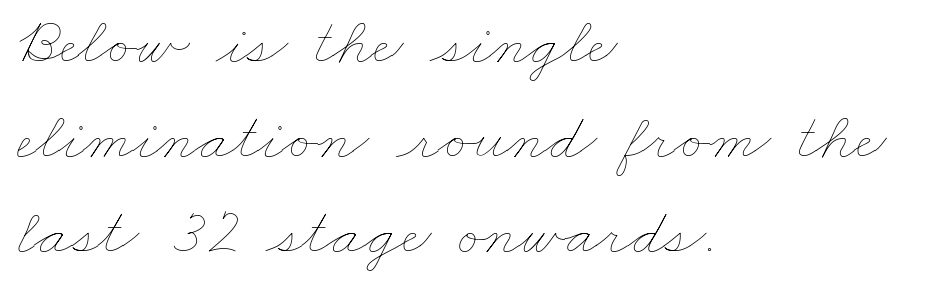
Q: Is the text bold? A: No.
Q: Is the text underlined? A: No.
Q: How is the paragraph aligned? A: Left-aligned.
Q: Is the spacing between letters normal or unusually wide? A: Normal.
Q: Is the spacing between lines tight, normal or loose? A: Normal.
Q: Width (condensed, normal, or wide)? A: Wide.
Q: Stroke contrast? A: Low.
Q: x-height? A: Small.
Q: Monospaced? A: No.
